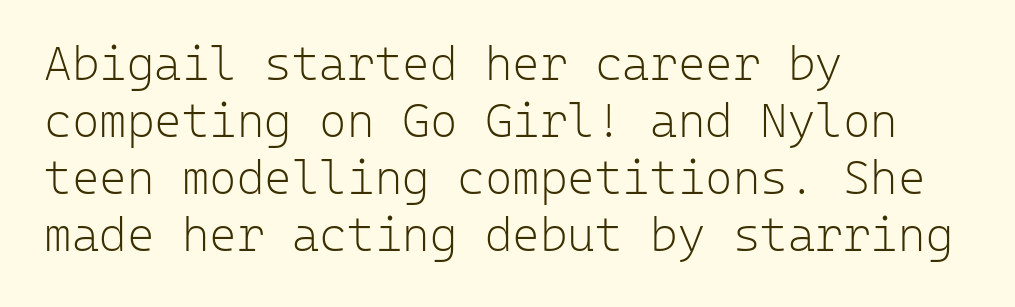
The image shows 47 px light sans-serif type, upright, monospaced; set left-aligned, line spacing 1.21x, normal letter spacing, not underlined; low stroke contrast and a medium x-height.
